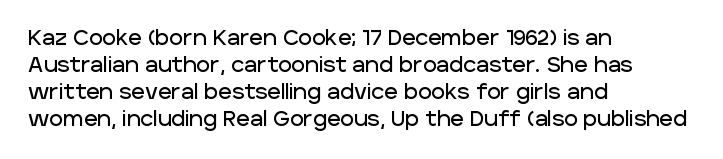
{"italic": "no", "underline": "no", "align": "left", "line_spacing": "normal", "line_spacing_ratio": 1.28, "letter_spacing": "normal", "letter_spacing_em": 0.0, "glyph_px": 21}
